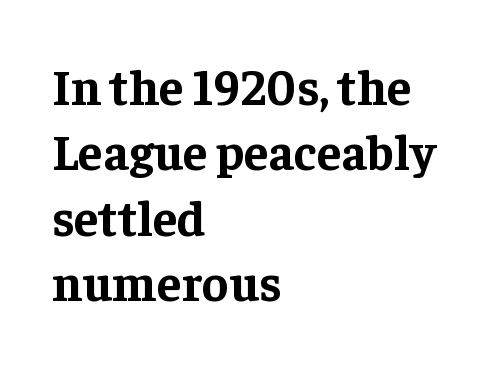
The image shows 50 px bold serif type, upright; set left-aligned, normal line spacing (1.31x), normal letter spacing, not underlined; low stroke contrast and a medium x-height.
